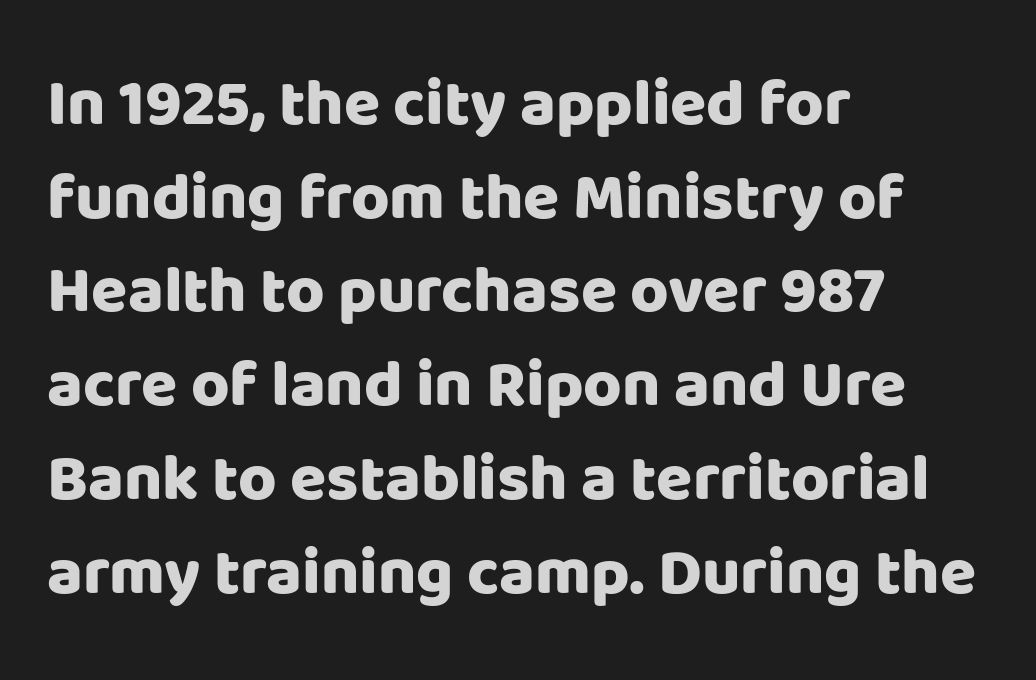
What stands out about the letter spacing? Nothing — it is the standard amount. You could not count columns in this text — the font is proportionally spaced. What kind of face is this? One without serifs — a sans. The space beneath each line is pristine and unruled. Typesetter's note: full bold, strokes at maximum text heaviness.
